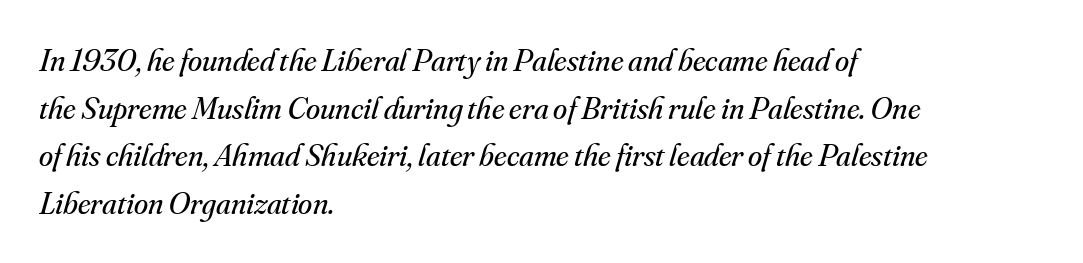
The image shows 32 px regular-weight serif type, italic (leaning right); set left-aligned, normal line spacing (1.49x), normal letter spacing, not underlined; medium stroke contrast and a small x-height.
